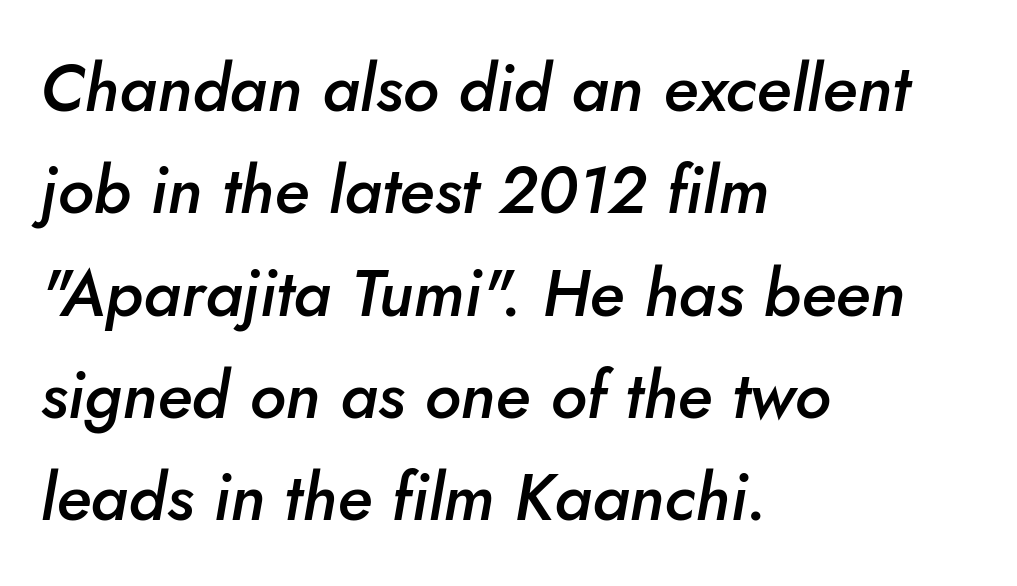
Q: Is the text bold? A: Semi-bold.
Q: Is the text italic (slanted)? A: Yes, it leans right by about 10 degrees.
Q: Is the text underlined? A: No.
Q: How is the paragraph aligned? A: Left-aligned.
Q: Is the spacing between letters normal or unusually wide? A: Normal.
Q: Is the spacing between lines tight, normal or loose? A: Normal.
Q: Width (condensed, normal, or wide)? A: Normal.
Q: Stroke contrast? A: Low.
Q: x-height? A: Small.
Q: Monospaced? A: No.
